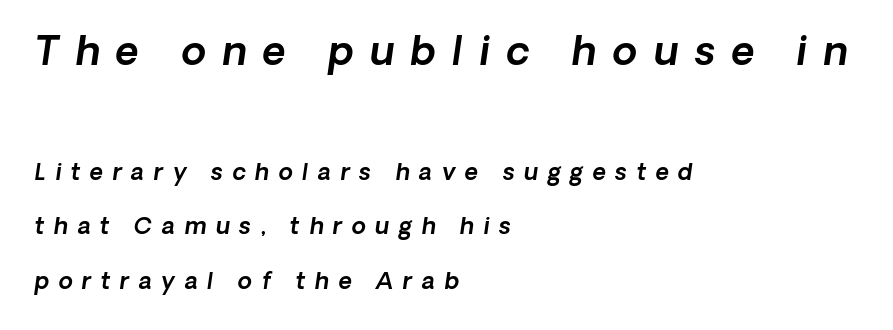
Q: Is the text italic (slanted)? A: Yes, it leans right by about 8 degrees.
Q: Is the text underlined? A: No.
Q: How is the paragraph aligned? A: Left-aligned.
Q: Is the spacing between letters normal or unusually wide? A: Unusually wide.
Q: Is the spacing between lines tight, normal or loose? A: Loose.
Q: Which block of text is set in a larger size, the first (top) or the second (bottom)? A: The first (top) one.
Q: Width (condensed, normal, or wide)? A: Normal.
Q: x-height? A: Medium.
Q: Monospaced? A: No.
